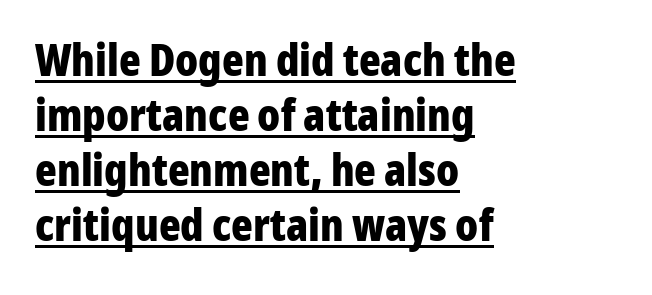
Each glyph is drawn with heavy, bold strokes. This sample uses plain, unmodified letter spacing. Does the copy run flush right? No — it runs flush left. Check the space under the baseline: a stroke is drawn there. Think of a printed novel: that variable character pitch is what you see here. Grotesque or geometric, the face here clearly has no serifs.
